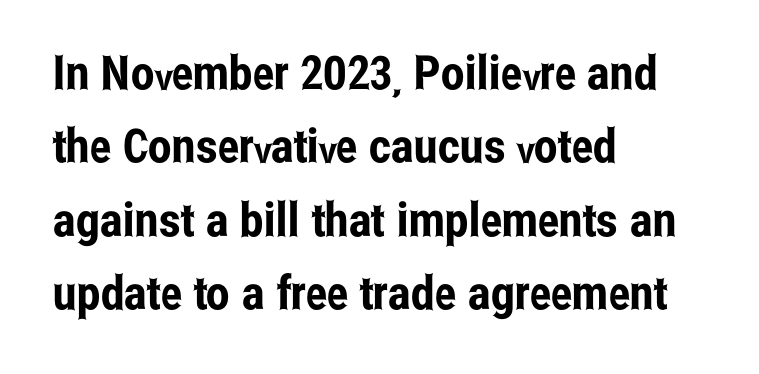
The image shows 47 px condensed sans-serif type, upright; set left-aligned, normal line spacing (1.56x), normal letter spacing, not underlined; low stroke contrast and a medium x-height.
